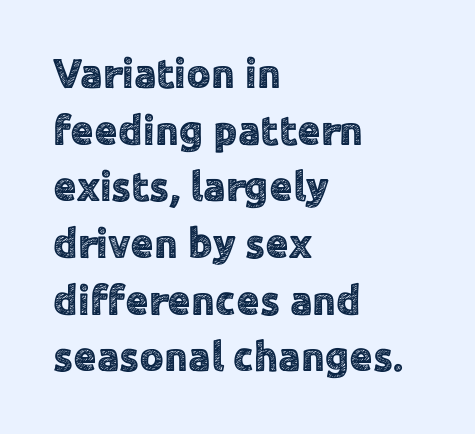
Evenly set lines give the paragraph a standard silhouette. The rendering shows plain stroke endings on the letterforms — a sans-serif design. Reading down the block, your eye returns to a fixed left position each line. Unmarked baselines from the first word to the last. Looks like regular typesetting: each glyph gets only the width it needs. Posture: straight, roman, zero tilt.
